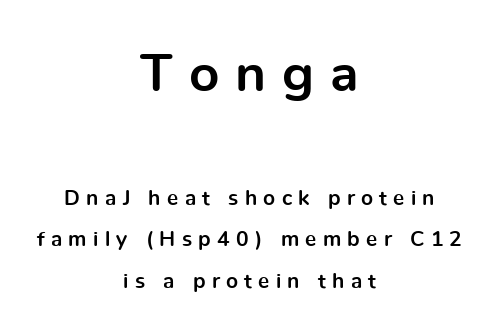
The leading is generous, giving the passage an open texture. The face used here is a sans, in the tradition of grotesques and geometrics. Does the copy run flush right? No — it is centered line by line. The typesetting leans heavy: a genuine bold. Descenders hang freely into open space.
